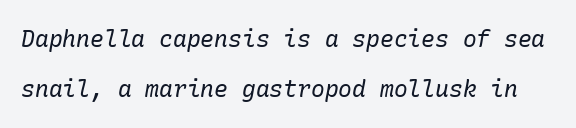
{"italic": "yes", "lean": "right", "slant_degrees": 10, "bold": "no", "underline": "no", "line_spacing": "loose", "line_spacing_ratio": 2.18, "letter_spacing": "normal", "letter_spacing_em": 0.0, "glyph_px": 23}
